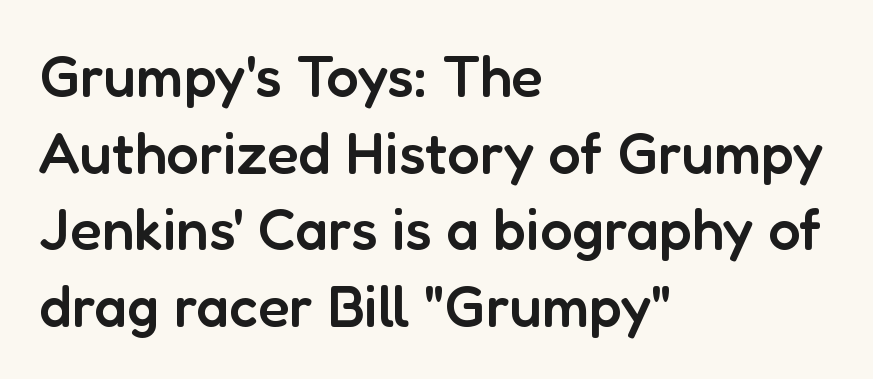
The words here are not underlined. The face used here is proportionally spaced, like ordinary book or web type. Rows of type keep a routine distance in the vertical direction. Type style note: lacks serifs.
